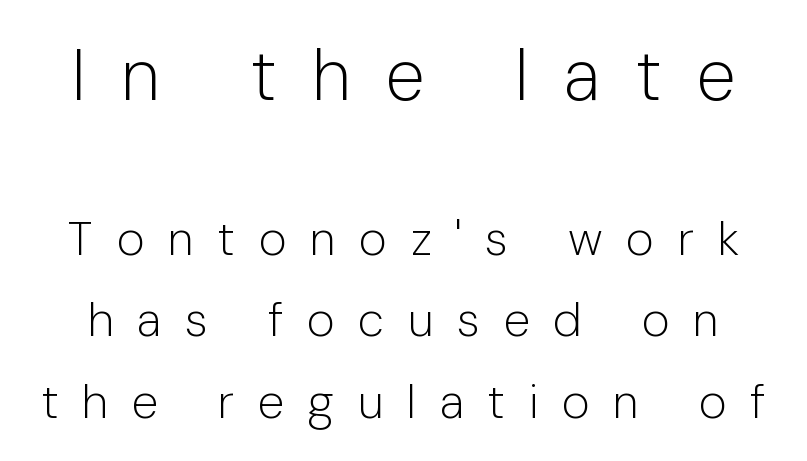
The glyphs are unaccompanied by any horizontal stroke below them. No heavy texture on the line: the type isn't bold. In terms of leading, this rendering sits right in the middle. Bigger letters appear in the top chunk; the bottom chunk is reduced. What kind of face is this? One without serifs — a sans. Unlike italic type, these characters show no tilt at all.
